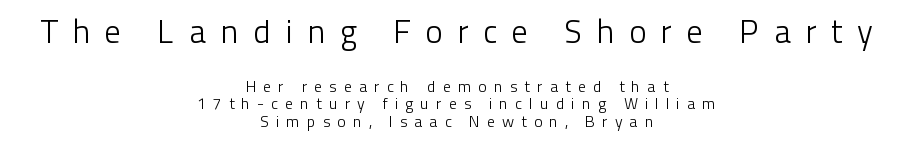
The image shows 33 px light sans-serif type, upright; set centered, tight line spacing (1.08x), unusually wide letter spacing (+0.43 em), not underlined; the first (top) block is 2.06x larger; low stroke contrast and a medium x-height.
